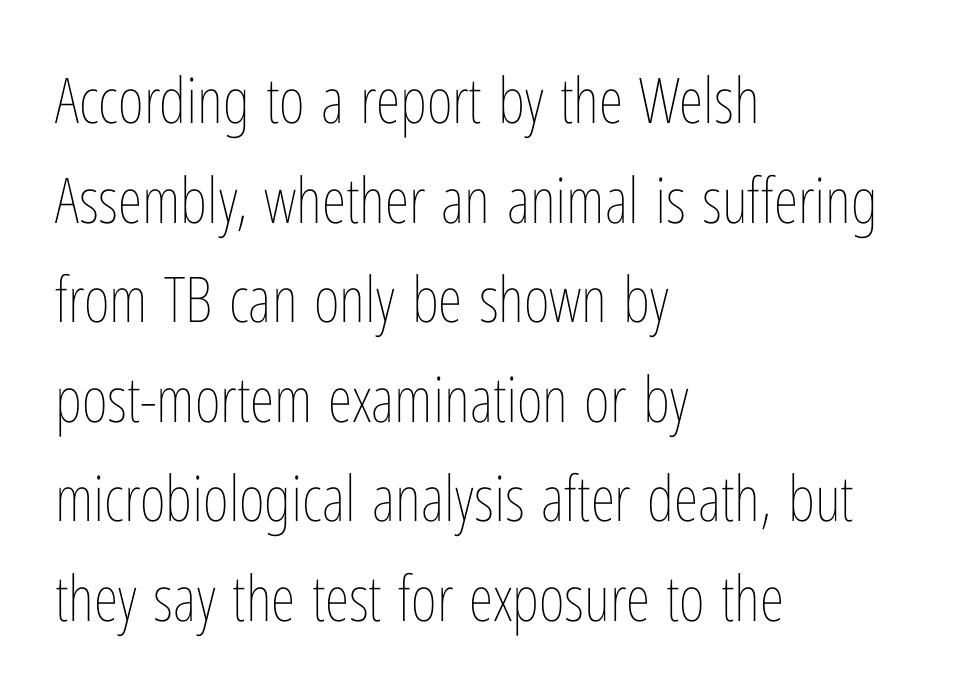
{"italic": "no", "bold": "no", "weight": "thin", "width": "condensed", "stroke_contrast": "low", "x_height": "medium", "monospaced": "no", "underline": "no", "align": "left", "line_spacing": "normal", "line_spacing_ratio": 1.58, "letter_spacing": "normal", "letter_spacing_em": 0.0, "glyph_px": 63}
